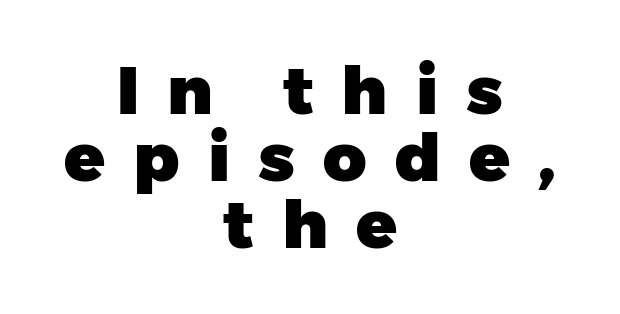
{"serif": "no", "italic": "no", "bold": "yes", "weight": "heavy", "width": "normal", "stroke_contrast": "low", "x_height": "medium", "monospaced": "no", "underline": "no", "align": "center", "line_spacing": "tight", "line_spacing_ratio": 1.0, "letter_spacing": "wide", "letter_spacing_em": 0.42, "glyph_px": 67}
